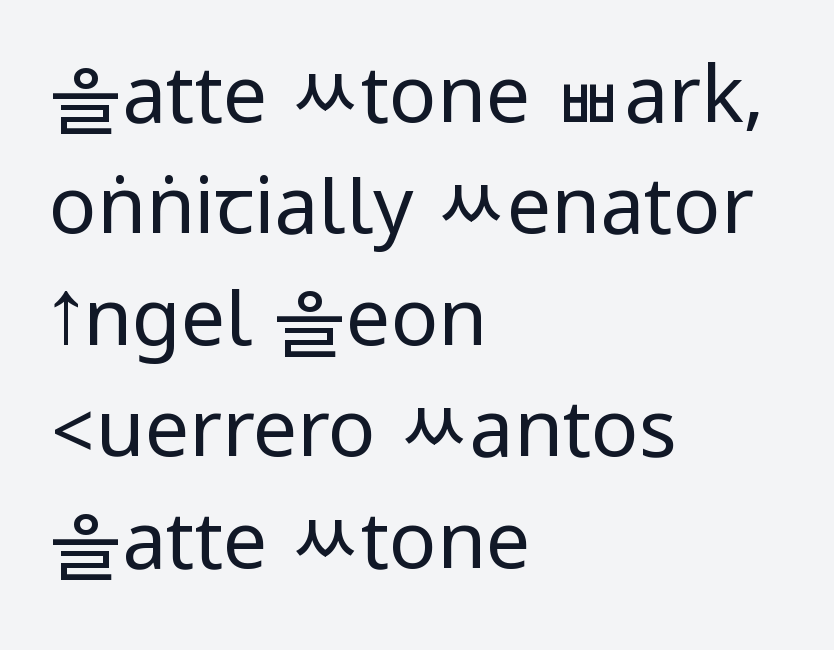
Q: Is the text bold? A: No.
Q: Is the text italic (slanted)? A: No, it is upright.
Q: Is the typeface a serif or a sans-serif typeface? A: Sans-serif.
Q: Is the text underlined? A: No.
Q: How is the paragraph aligned? A: Left-aligned.
Q: Is the spacing between letters normal or unusually wide? A: Normal.
Q: Is the spacing between lines tight, normal or loose? A: Normal.
Q: Width (condensed, normal, or wide)? A: Condensed.
Q: Stroke contrast? A: Low.
